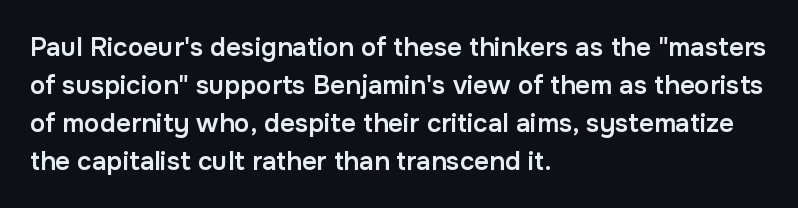
{"italic": "no", "bold": "semi", "underline": "no", "align": "left", "line_spacing": "normal", "line_spacing_ratio": 1.46, "letter_spacing": "normal", "letter_spacing_em": 0.0, "glyph_px": 26}
